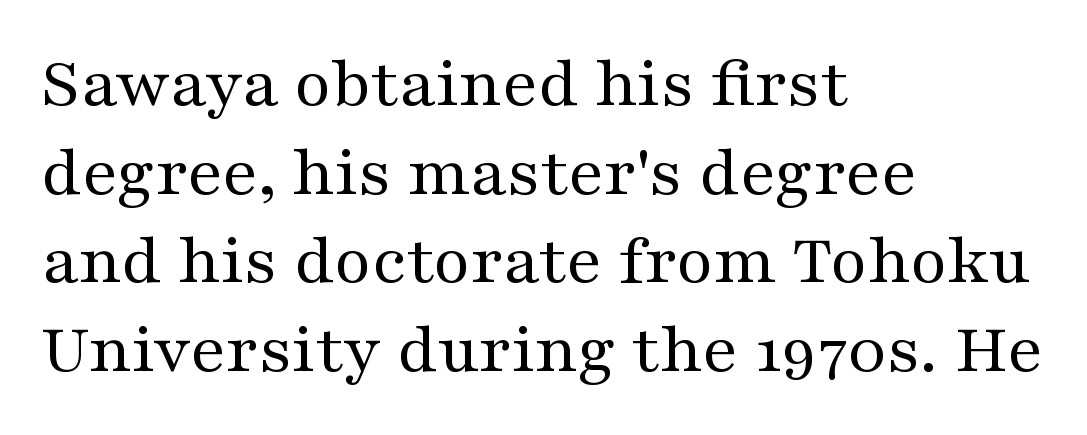
The strip under each line holds only bare page. Classification — serif. Do the characters align in a grid? No, the font is proportional. The type is set solid horizontally, with unmodified tracking. No extra ink here — the face is not bold. Vertical strokes here are truly vertical.
